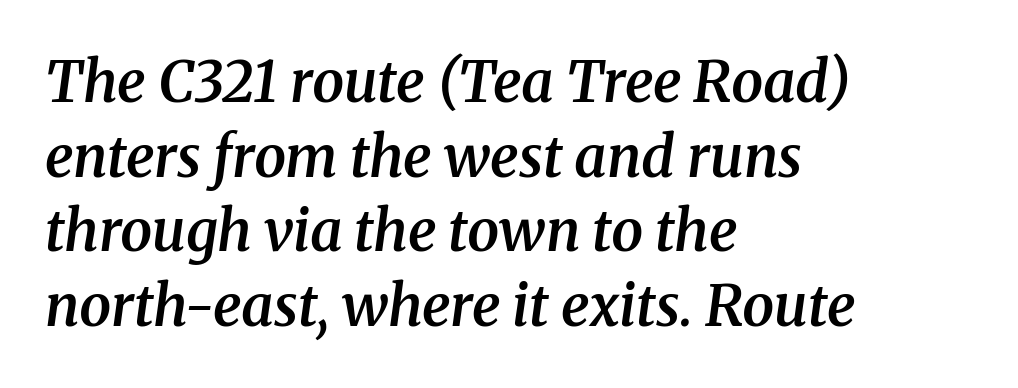
Q: Is the text bold? A: Semi-bold.
Q: Is the text italic (slanted)? A: Yes, it leans right by about 8 degrees.
Q: Is the typeface a serif or a sans-serif typeface? A: Serif.
Q: Is the text underlined? A: No.
Q: How is the paragraph aligned? A: Left-aligned.
Q: Is the spacing between letters normal or unusually wide? A: Normal.
Q: Is the spacing between lines tight, normal or loose? A: Normal.
Q: Width (condensed, normal, or wide)? A: Normal.
Q: Stroke contrast? A: Medium.
Q: x-height? A: Medium.
Q: Monospaced? A: No.
